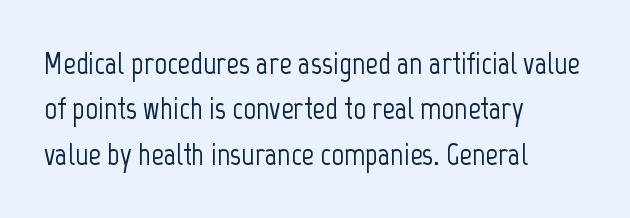
The image shows 31 px condensed sans-serif type, upright; set left-aligned, normal line spacing (1.46x), normal letter spacing, not underlined; low stroke contrast and a medium x-height.
